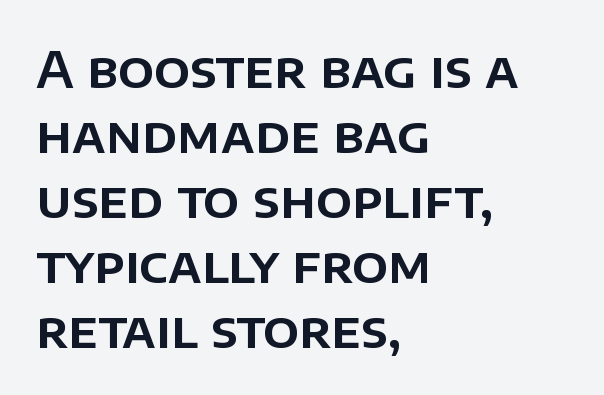
The image shows 50 px sans-serif type, upright; set left-aligned, normal line spacing (1.3x), normal letter spacing, not underlined; low stroke contrast and a large x-height.
